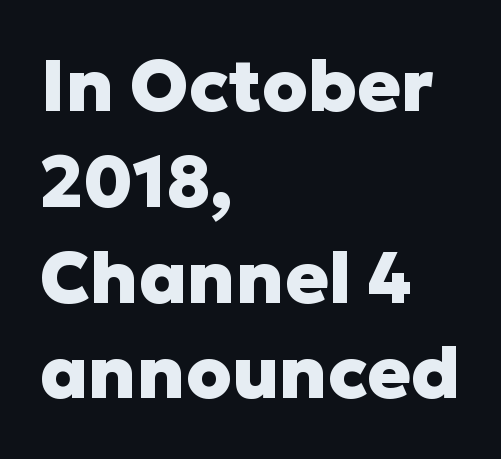
Q: Is the text bold? A: Yes.
Q: Is the text italic (slanted)? A: No, it is upright.
Q: Is the typeface a serif or a sans-serif typeface? A: Sans-serif.
Q: Is the text underlined? A: No.
Q: How is the paragraph aligned? A: Left-aligned.
Q: Is the spacing between letters normal or unusually wide? A: Normal.
Q: Is the spacing between lines tight, normal or loose? A: Normal.
Q: Width (condensed, normal, or wide)? A: Normal.
Q: Stroke contrast? A: Low.
Q: x-height? A: Medium.
Q: Monospaced? A: No.
